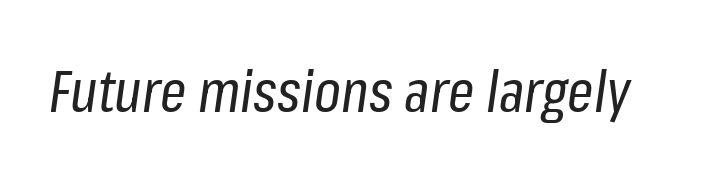
{"italic": "yes", "lean": "right", "slant_degrees": 8, "bold": "no", "weight": "regular", "width": "condensed", "stroke_contrast": "low", "x_height": "medium", "monospaced": "no", "underline": "no", "letter_spacing": "normal", "letter_spacing_em": 0.0, "glyph_px": 58}
